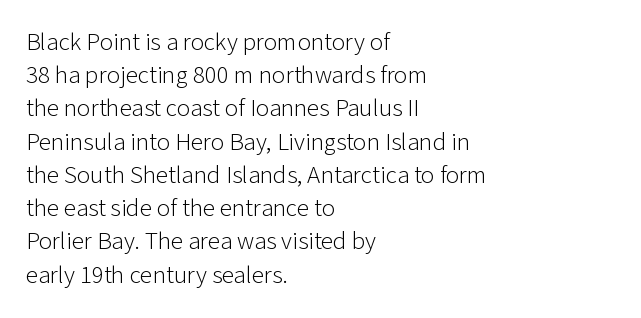
{"italic": "no", "bold": "no", "underline": "no", "align": "left", "line_spacing": "normal", "line_spacing_ratio": 1.33, "letter_spacing": "normal", "letter_spacing_em": 0.0, "glyph_px": 25}
